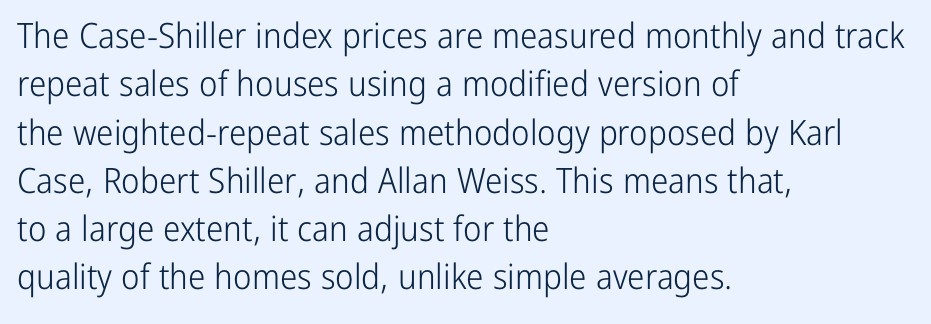
Q: Is the text bold? A: No.
Q: Is the text italic (slanted)? A: No, it is upright.
Q: Is the typeface a serif or a sans-serif typeface? A: Sans-serif.
Q: Is the text underlined? A: No.
Q: How is the paragraph aligned? A: Left-aligned.
Q: Is the spacing between letters normal or unusually wide? A: Normal.
Q: Is the spacing between lines tight, normal or loose? A: Normal.
Q: Width (condensed, normal, or wide)? A: Condensed.
Q: Stroke contrast? A: Low.
Q: x-height? A: Medium.
Q: Monospaced? A: No.
